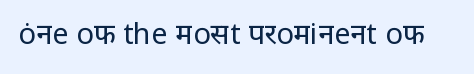
Q: Is the text bold? A: No.
Q: Is the text italic (slanted)? A: No, it is upright.
Q: Is the typeface a serif or a sans-serif typeface? A: Sans-serif.
Q: Is the text underlined? A: No.
Q: Is the spacing between letters normal or unusually wide? A: Normal.
Q: Width (condensed, normal, or wide)? A: Normal.
Q: Stroke contrast? A: Low.
Q: x-height? A: Medium.
Q: Monospaced? A: No.
